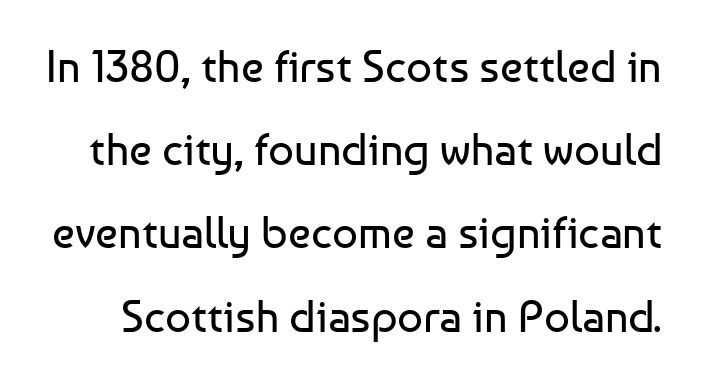
{"serif": "no", "italic": "no", "bold": "no", "weight": "regular", "width": "normal", "stroke_contrast": "low", "x_height": "medium", "monospaced": "no", "underline": "no", "line_spacing_ratio": 1.85, "letter_spacing": "normal", "letter_spacing_em": 0.0, "glyph_px": 45}
